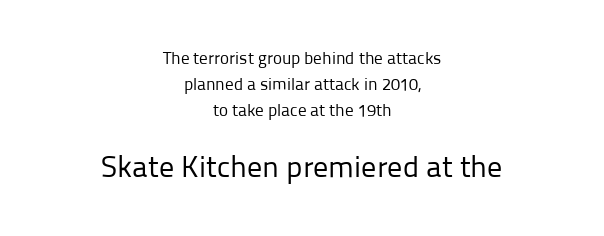
Q: Is the text bold? A: No.
Q: Is the text italic (slanted)? A: No, it is upright.
Q: Is the typeface a serif or a sans-serif typeface? A: Sans-serif.
Q: Is the text underlined? A: No.
Q: How is the paragraph aligned? A: Centered.
Q: Is the spacing between letters normal or unusually wide? A: Normal.
Q: Is the spacing between lines tight, normal or loose? A: Normal.
Q: Which block of text is set in a larger size, the first (top) or the second (bottom)? A: The second (bottom) one.
Q: Width (condensed, normal, or wide)? A: Normal.
Q: Stroke contrast? A: Low.
Q: x-height? A: Medium.
Q: Monospaced? A: No.
